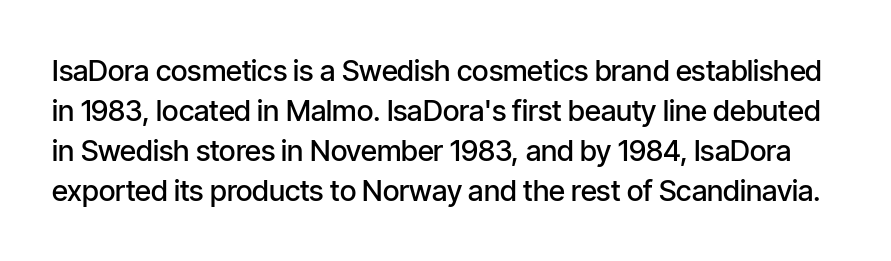
{"serif": "no", "italic": "no", "bold": "semi", "weight": "semibold", "width": "condensed", "stroke_contrast": "low", "x_height": "medium", "monospaced": "no", "underline": "no", "line_spacing": "normal", "line_spacing_ratio": 1.38, "letter_spacing": "normal", "letter_spacing_em": 0.0, "glyph_px": 29}
